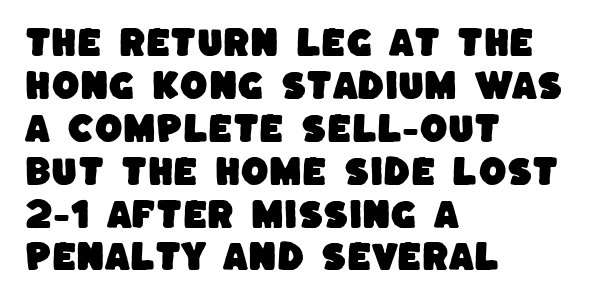
The space between consecutive lines is moderate. Clear beneath every line of the passage. Words appear dense and cohesive because spacing is normal. Unlike a traditional serif, this face leaves its strokes unadorned.
